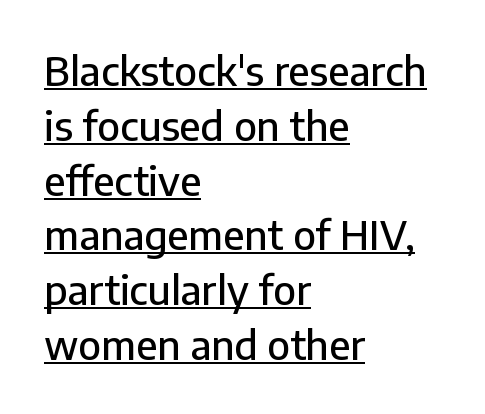
{"serif": "no", "italic": "no", "width": "normal", "stroke_contrast": "low", "x_height": "medium", "monospaced": "no", "underline": "yes", "align": "left", "line_spacing": "normal", "line_spacing_ratio": 1.37, "letter_spacing": "normal", "letter_spacing_em": 0.0, "glyph_px": 40}
